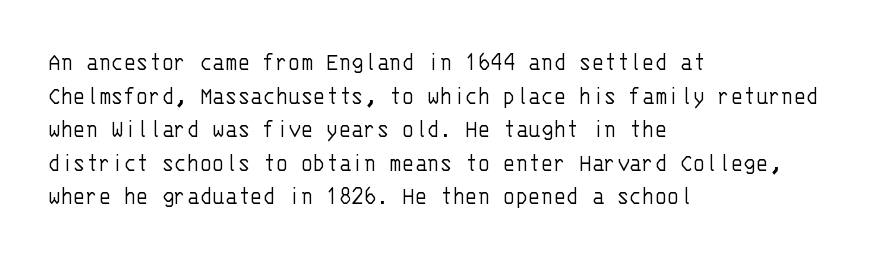
Q: Is the text bold? A: No.
Q: Is the text italic (slanted)? A: No, it is upright.
Q: Is the text underlined? A: No.
Q: How is the paragraph aligned? A: Left-aligned.
Q: Is the spacing between letters normal or unusually wide? A: Normal.
Q: Is the spacing between lines tight, normal or loose? A: Normal.
